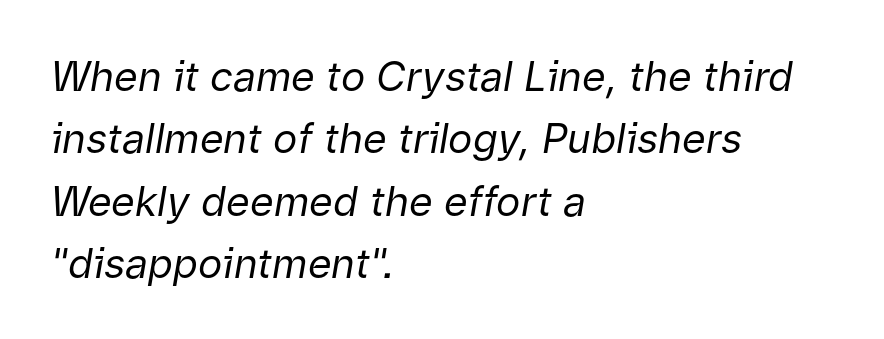
Q: Is the text bold? A: No.
Q: Is the text italic (slanted)? A: Yes, it leans right by about 9 degrees.
Q: Is the text underlined? A: No.
Q: How is the paragraph aligned? A: Left-aligned.
Q: Is the spacing between letters normal or unusually wide? A: Normal.
Q: Is the spacing between lines tight, normal or loose? A: Normal.
Q: Width (condensed, normal, or wide)? A: Normal.
Q: Stroke contrast? A: Low.
Q: x-height? A: Medium.
Q: Monospaced? A: No.
